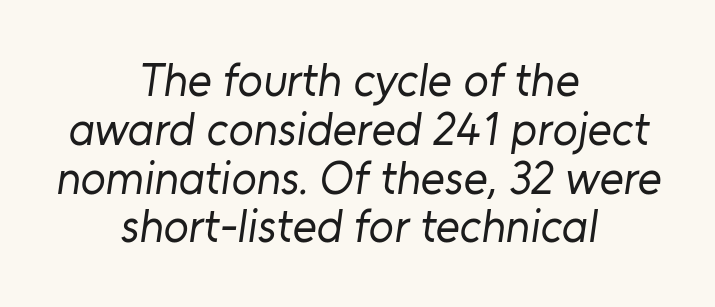
The image shows 46 px regular-weight sans-serif type; set centered, tight line spacing (1.06x), normal letter spacing, not underlined; low stroke contrast and a medium x-height.
